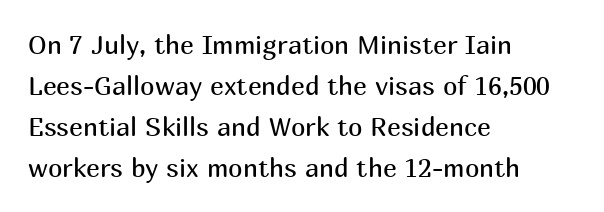
The words here are not underlined. Unbolded letterforms with no extra heft. Quick note: interline space is typical. These lines stack with their left ends in a neat column. Ordinary non-slanted type is in use. Here the glyphs are tracked normally, forming tight word shapes.
